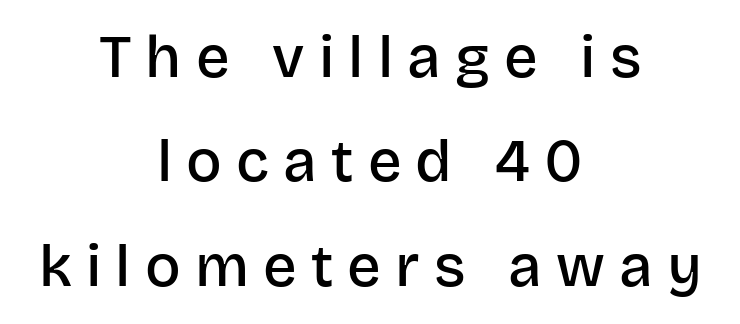
The image shows 59 px semibold sans-serif type, upright; set centered, line spacing 1.77x, unusually wide letter spacing (+0.24 em), not underlined; low stroke contrast and a large x-height.
